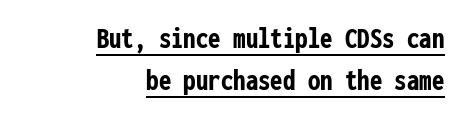
{"serif": "no", "italic": "no", "bold": "yes", "weight": "semibold", "width": "condensed", "stroke_contrast": "low", "x_height": "medium", "monospaced": "yes", "underline": "yes", "align": "right", "line_spacing": "normal", "line_spacing_ratio": 1.35, "letter_spacing": "normal", "letter_spacing_em": 0.0, "glyph_px": 31}
